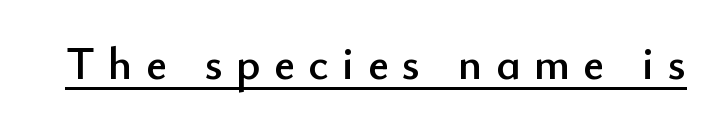
Q: Is the text italic (slanted)? A: No, it is upright.
Q: Is the typeface a serif or a sans-serif typeface? A: Sans-serif.
Q: Is the text underlined? A: Yes.
Q: Is the spacing between letters normal or unusually wide? A: Unusually wide.
Q: Width (condensed, normal, or wide)? A: Normal.
Q: Stroke contrast? A: Low.
Q: x-height? A: Small.
Q: Monospaced? A: No.
